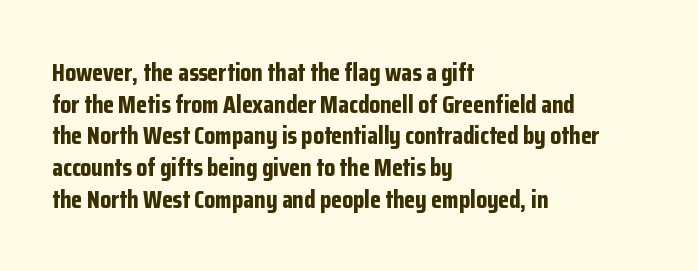
Short and long lines alike share a common starting point at left. The vertical gap from one line to the next is medium. Does the lettering tilt? It doesn't — this is upright. Underline: absent. The tracking reads as untouched default to a designer's eye. Chunky letters — that's bold for sure.
